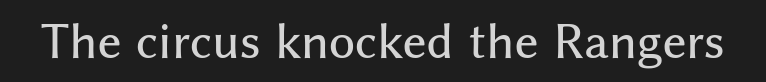
{"serif": "no", "italic": "no", "width": "normal", "stroke_contrast": "medium", "x_height": "medium", "monospaced": "no", "underline": "no", "letter_spacing": "normal", "letter_spacing_em": 0.0, "glyph_px": 45}
